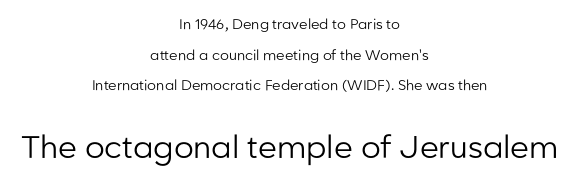
Q: Is the text bold? A: No.
Q: Is the text italic (slanted)? A: No, it is upright.
Q: Is the typeface a serif or a sans-serif typeface? A: Sans-serif.
Q: Is the text underlined? A: No.
Q: How is the paragraph aligned? A: Centered.
Q: Is the spacing between letters normal or unusually wide? A: Normal.
Q: Is the spacing between lines tight, normal or loose? A: Loose.
Q: Which block of text is set in a larger size, the first (top) or the second (bottom)? A: The second (bottom) one.
Q: Width (condensed, normal, or wide)? A: Normal.
Q: Stroke contrast? A: Low.
Q: x-height? A: Medium.
Q: Monospaced? A: No.
